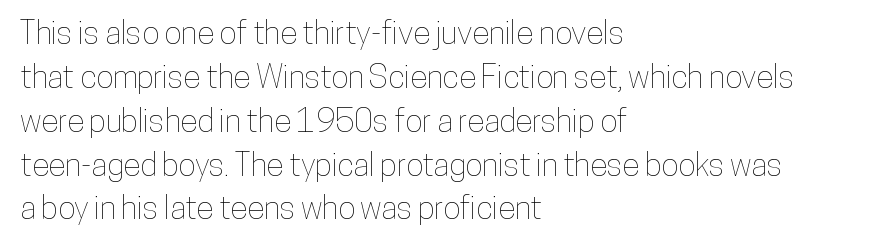
{"italic": "no", "width": "condensed", "stroke_contrast": "low", "x_height": "medium", "monospaced": "no", "underline": "no", "align": "left", "line_spacing": "normal", "line_spacing_ratio": 1.37, "letter_spacing": "normal", "letter_spacing_em": 0.0, "glyph_px": 32}
